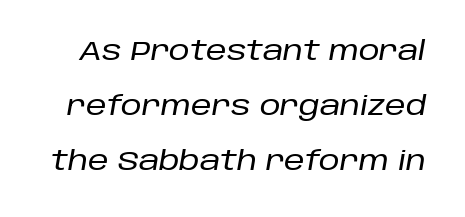
The image shows 26 px text type, italic (leaning right); set loose line spacing (2.12x), normal letter spacing, not underlined.
